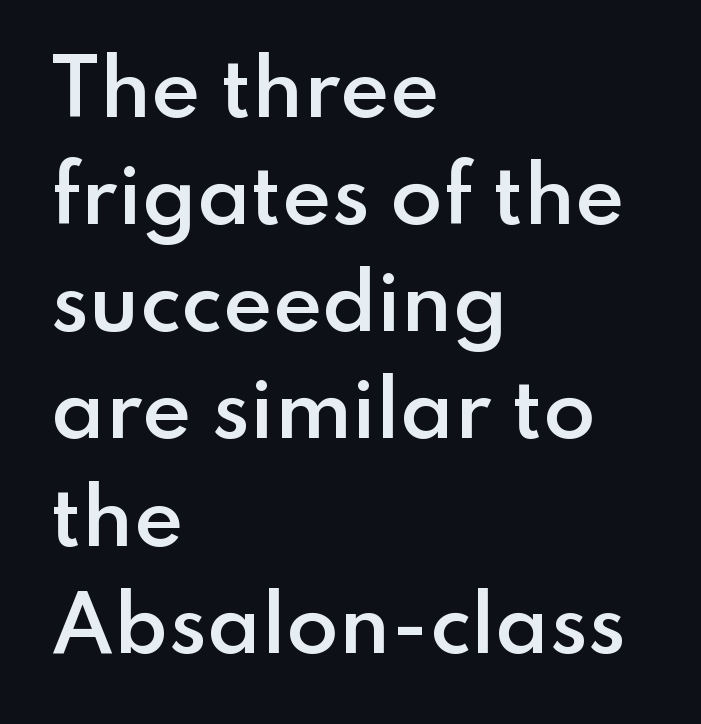
{"serif": "no", "italic": "no", "bold": "semi", "weight": "semibold", "width": "normal", "stroke_contrast": "low", "x_height": "small", "monospaced": "no", "underline": "no", "align": "left", "line_spacing": "normal", "line_spacing_ratio": 1.41, "letter_spacing": "normal", "letter_spacing_em": 0.0, "glyph_px": 76}
